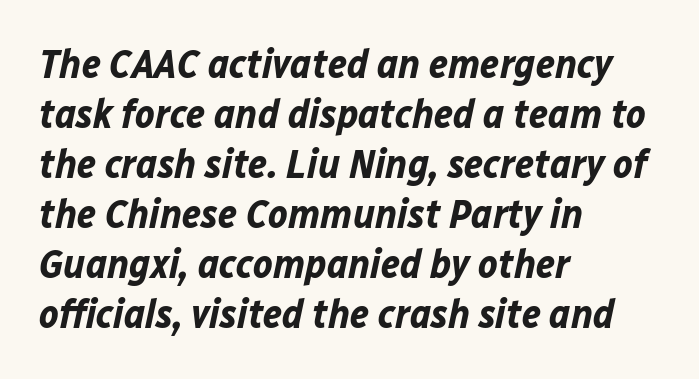
Stroke thickness is high; the sample reads as a true bold. The paragraph has a hard left edge and a soft right edge. Is this a fixed-width face? No — the glyphs have proportional, varying widths. The font's italic variant was chosen for this text.
